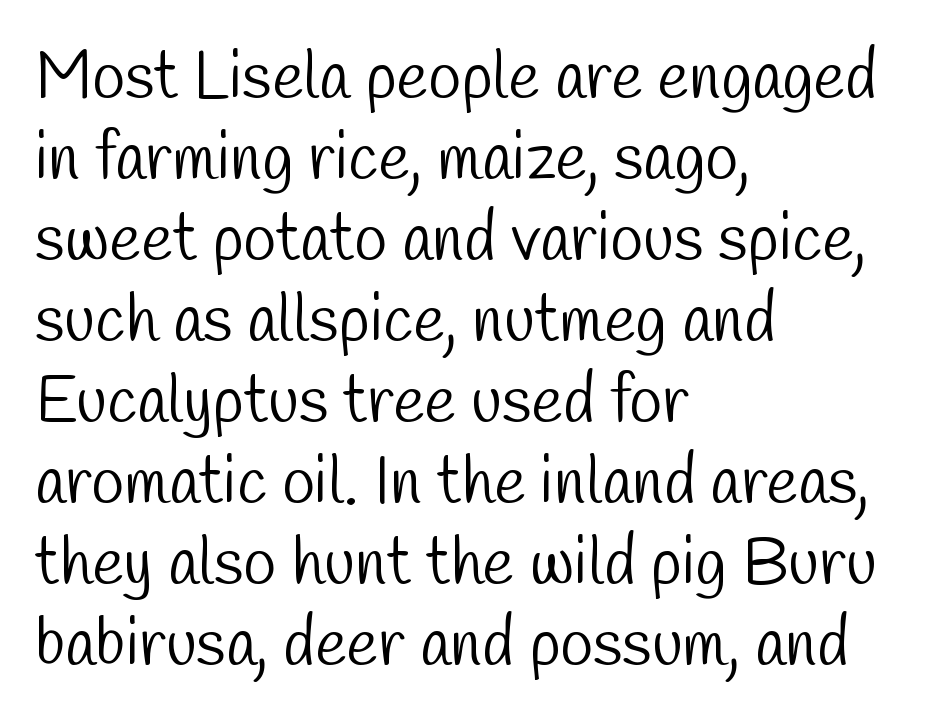
These lines are composed in type without serifs. The space beneath each line is pristine and unruled. The paragraph has a hard left edge and a soft right edge. Spacing verdict: proportional, widths tailored to each character. The rendering keeps characters at their native spacing. Caption: face not bold, strokes unweighted.
